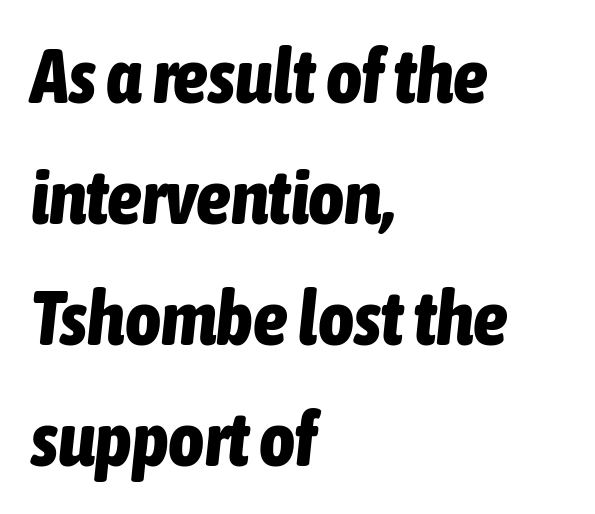
The gap between lines stays unmarked. Here the glyphs are tracked normally, forming tight word shapes. Casual observation: everything's shoved over to the left. As a designer I'd log this as weight 700, bold.
